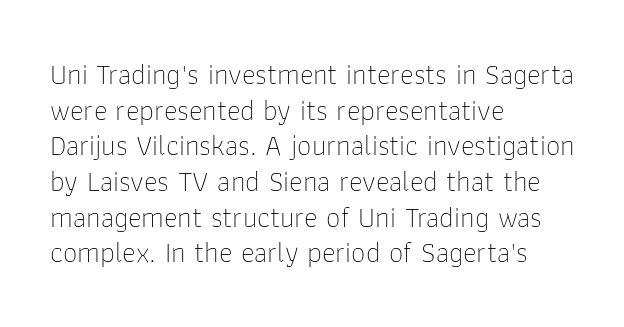
The image shows 29 px thin sans-serif type, upright; set left-aligned, line spacing 1.23x, normal letter spacing, not underlined; low stroke contrast and a medium x-height.
